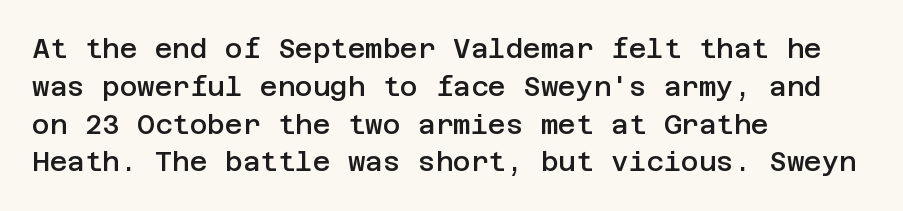
Short note: letters normally spaced. In terms of weight, the rendering is demibold, just under bold. Students, observe: this is what conventionally led text looks like. The typography opts for an upright posture over an oblique one. Each line starts at the same left margin while the right side varies. Check the space under the baseline: it is left empty.
